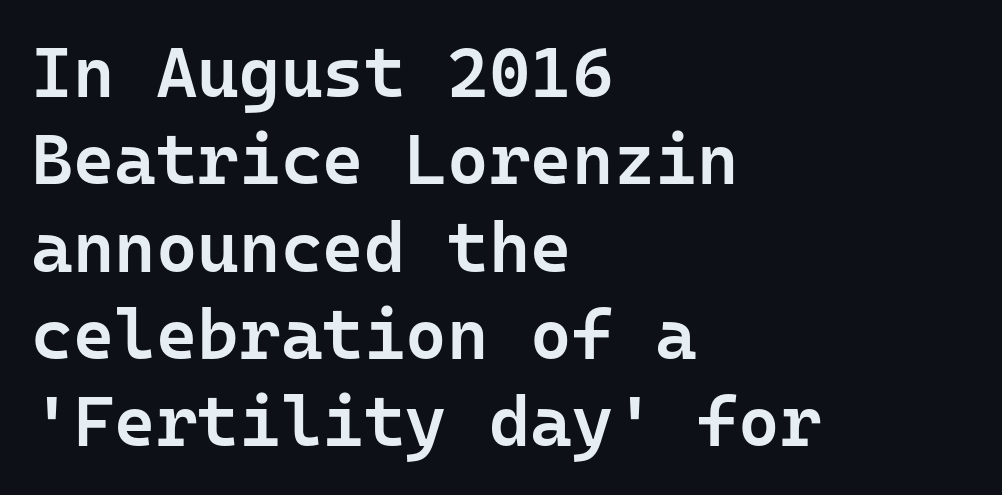
The letters stand straight up with perfectly vertical stems. Strokes here are thickened, but only to semibold level. Clear beneath every line of the passage. Teacher's note: observe the even left margin — that is flush-left alignment. Characters follow at the spacing the type designer built in.
